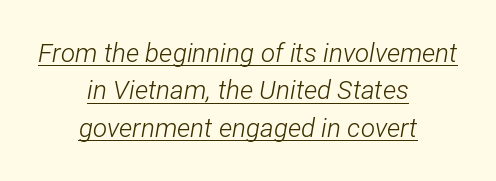
{"italic": "yes", "lean": "right", "slant_degrees": 12, "bold": "no", "underline": "yes", "align": "center", "line_spacing": "normal", "line_spacing_ratio": 1.44, "letter_spacing": "normal", "letter_spacing_em": 0.0, "glyph_px": 26}
